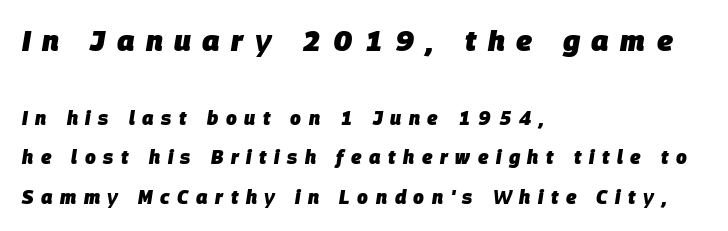
The rag falls on the right side of this text block. Is this a fixed-width face? No — the glyphs have proportional, varying widths. One glance says open: line gaps are wider than usual. The characters look thick and weighty, a clear bold.
